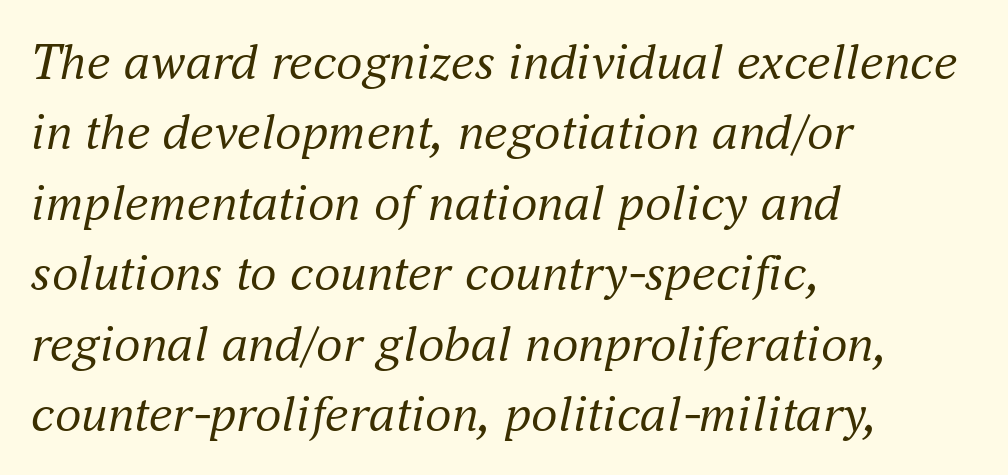
Q: Is the text bold? A: No.
Q: Is the text italic (slanted)? A: Yes, it leans right by about 16 degrees.
Q: Is the typeface a serif or a sans-serif typeface? A: Serif.
Q: Is the text underlined? A: No.
Q: How is the paragraph aligned? A: Left-aligned.
Q: Is the spacing between letters normal or unusually wide? A: Normal.
Q: Is the spacing between lines tight, normal or loose? A: Normal.
Q: Width (condensed, normal, or wide)? A: Normal.
Q: Stroke contrast? A: Medium.
Q: x-height? A: Small.
Q: Monospaced? A: No.
